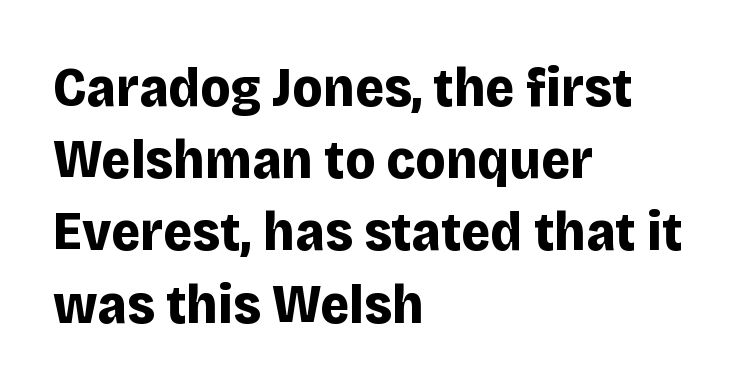
Q: Is the text bold? A: Yes.
Q: Is the text italic (slanted)? A: No, it is upright.
Q: Is the typeface a serif or a sans-serif typeface? A: Sans-serif.
Q: Is the text underlined? A: No.
Q: How is the paragraph aligned? A: Left-aligned.
Q: Is the spacing between letters normal or unusually wide? A: Normal.
Q: Is the spacing between lines tight, normal or loose? A: Normal.
Q: Width (condensed, normal, or wide)? A: Normal.
Q: Stroke contrast? A: Low.
Q: x-height? A: Large.
Q: Monospaced? A: No.
